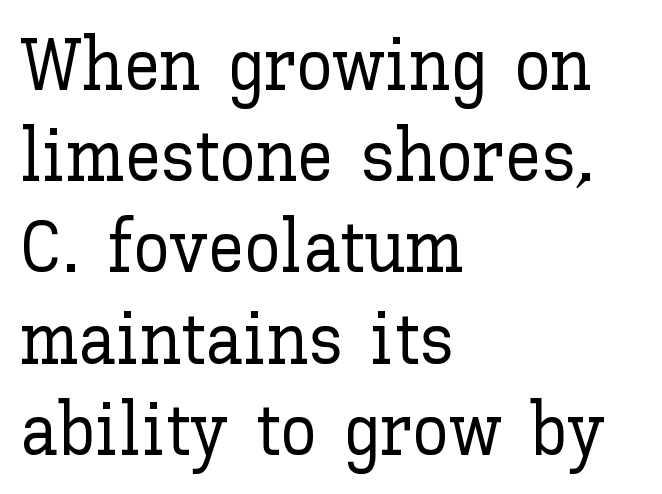
The image shows 73 px text type, upright; set left-aligned, normal line spacing (1.25x), normal letter spacing, not underlined; low stroke contrast and a medium x-height.
